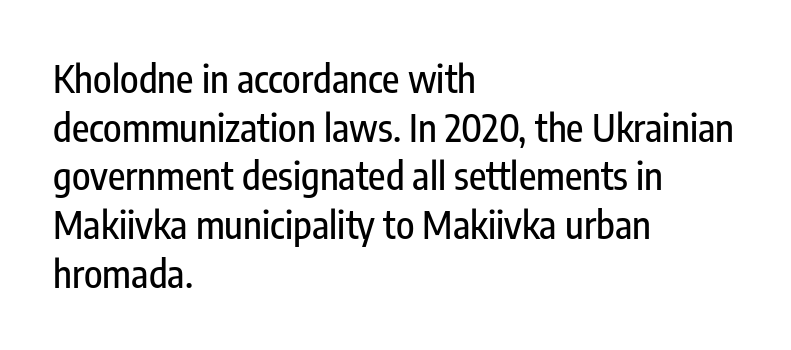
Beneath every word, the page is bare. Every row of glyphs begins at an identical x-position on the left. Typographically, this falls in the sans-serif category. Spacing verdict: proportional, widths tailored to each character. Does extra space separate the letters? No, they use regular spacing. No italicization has been applied; the sample stays upright.
